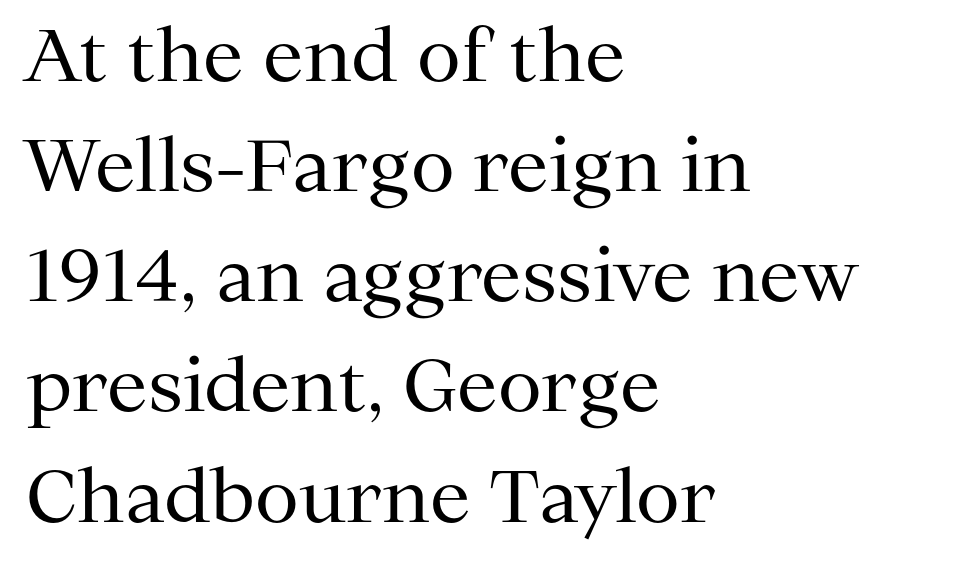
The image shows 72 px regular-weight serif type, upright; set left-aligned, normal line spacing (1.53x), normal letter spacing, not underlined; medium stroke contrast and a medium x-height.
